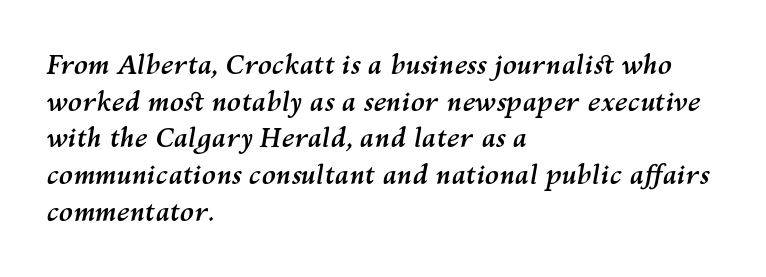
The image shows 26 px bold type, italic (leaning right); set left-aligned, normal line spacing (1.41x), normal letter spacing, not underlined.
